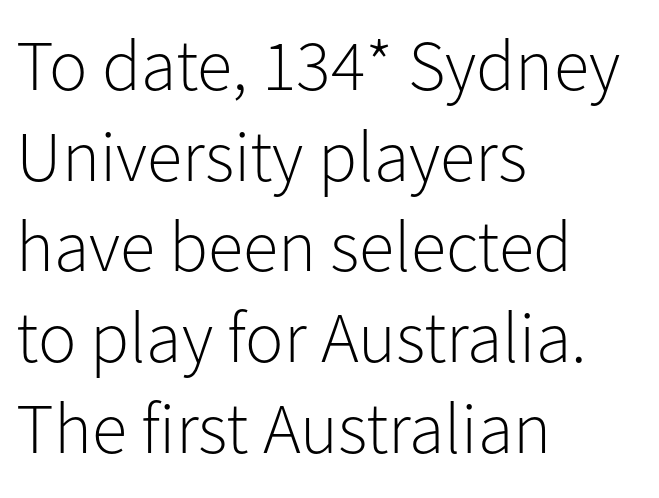
Do the characters align in a grid? No, the font is proportional. Casual observation: everything's shoved over to the left. To sum up the face: it is a sans, with no serifs. Default kerning and tracking; the words read as compact shapes. The glyphs are unaccompanied by any horizontal stroke below them.
